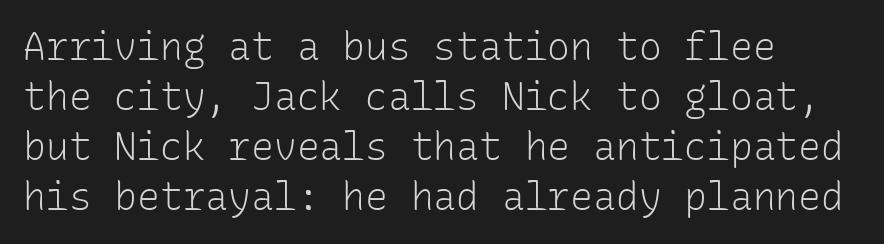
{"serif": "no", "italic": "no", "bold": "no", "weight": "light", "width": "normal", "stroke_contrast": "low", "x_height": "medium", "monospaced": "yes", "underline": "no", "align": "left", "line_spacing": "normal", "line_spacing_ratio": 1.32, "letter_spacing": "normal", "letter_spacing_em": 0.0, "glyph_px": 38}
